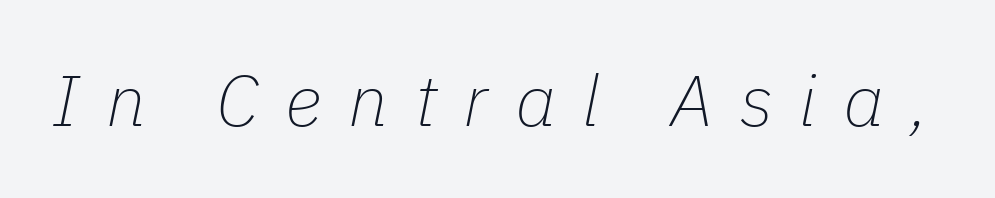
Q: Is the text bold? A: No.
Q: Is the text italic (slanted)? A: Yes, it leans right by about 11 degrees.
Q: Is the text underlined? A: No.
Q: Is the spacing between letters normal or unusually wide? A: Unusually wide.
Q: Width (condensed, normal, or wide)? A: Normal.
Q: Stroke contrast? A: Low.
Q: x-height? A: Medium.
Q: Monospaced? A: No.
